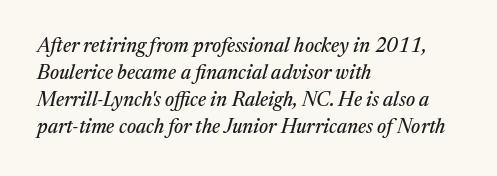
The image shows 20 px text type, italic (leaning right); set left-aligned, normal line spacing (1.35x), normal letter spacing, not underlined.
